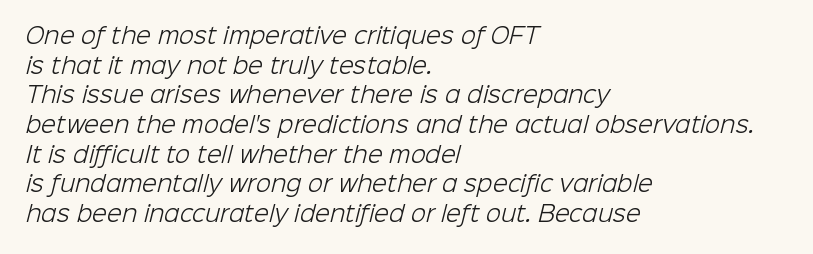
Decoration check: the copy has no underline. No letter is thick-stroked: the sample isn't bold. What's the leading like? Ordinary, nothing unusual. The ragged edge is on the right, which tells us the setting is flush left. Compared with typical body copy, the letter spacing here is the same.
